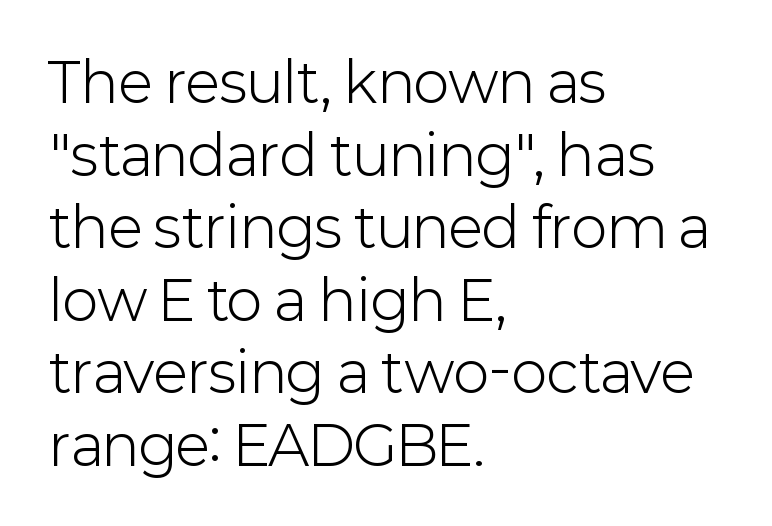
Line starts are locked; line ends wander. Proportional: the letters do not fall into vertical columns. A quiet, ordinary-to-light weight characterises the typeface. A typesetter would call this zero additional tracking. A bare baseline throughout the passage. In terms of leading, this rendering sits right in the middle.
